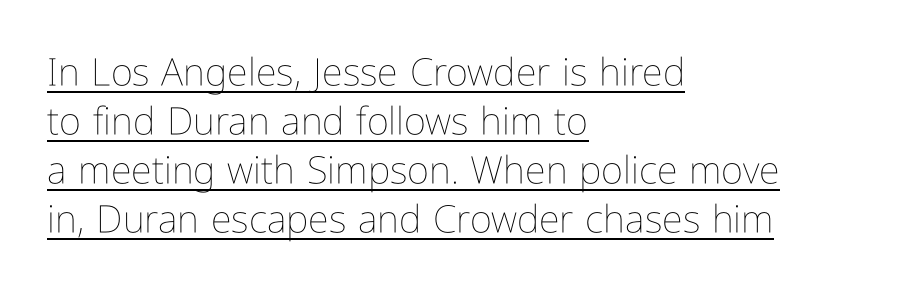
{"italic": "no", "bold": "no", "weight": "thin", "width": "condensed", "stroke_contrast": "low", "x_height": "medium", "monospaced": "no", "underline": "yes", "align": "left", "line_spacing": "normal", "line_spacing_ratio": 1.29, "letter_spacing": "normal", "letter_spacing_em": 0.0, "glyph_px": 38}
